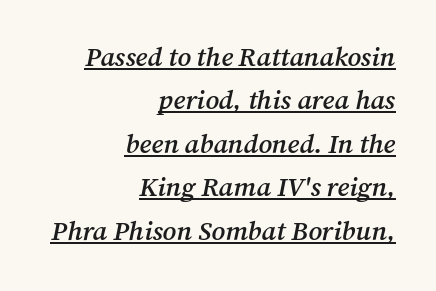
{"italic": "yes", "lean": "right", "slant_degrees": 12, "bold": "semi", "underline": "yes", "align": "right", "line_spacing": "normal", "line_spacing_ratio": 1.61, "letter_spacing": "normal", "letter_spacing_em": 0.0, "glyph_px": 27}
